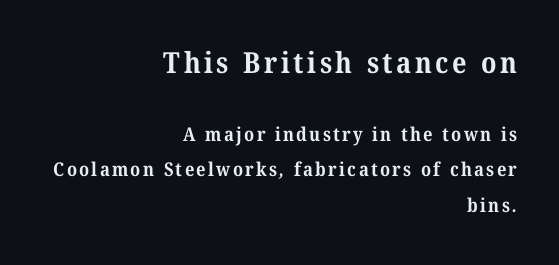
Which margin do the lines hug? The right one — the left edge is uneven. Think of a printed novel: that variable character pitch is what you see here. Underlining? Definitely not there. These lines are composed in type with serifs. Compare the two chunks: the upper has the greater cap height.
